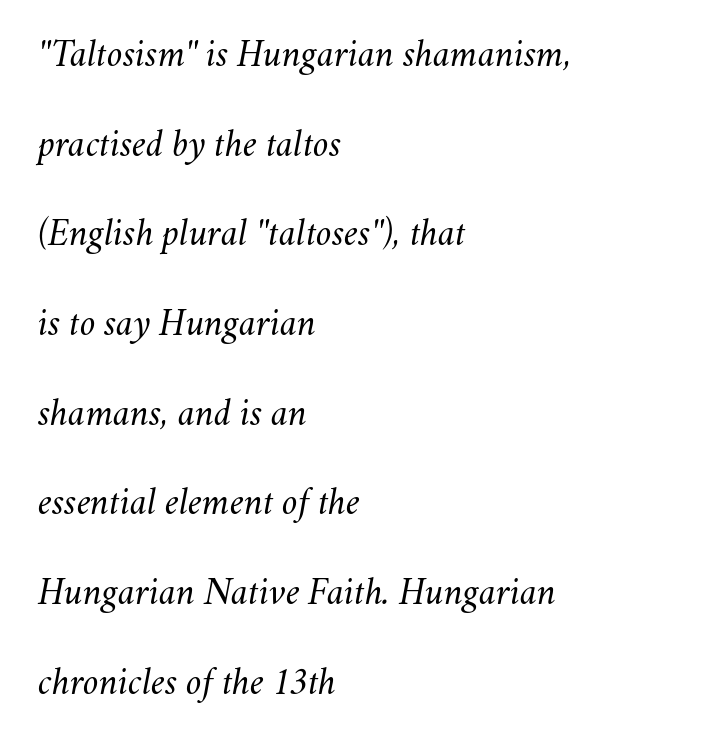
Q: Is the text bold? A: No.
Q: Is the text italic (slanted)? A: Yes, it leans right by about 11 degrees.
Q: Is the text underlined? A: No.
Q: How is the paragraph aligned? A: Left-aligned.
Q: Is the spacing between letters normal or unusually wide? A: Normal.
Q: Is the spacing between lines tight, normal or loose? A: Loose.
Q: Width (condensed, normal, or wide)? A: Normal.
Q: Stroke contrast? A: Medium.
Q: x-height? A: Small.
Q: Monospaced? A: No.
